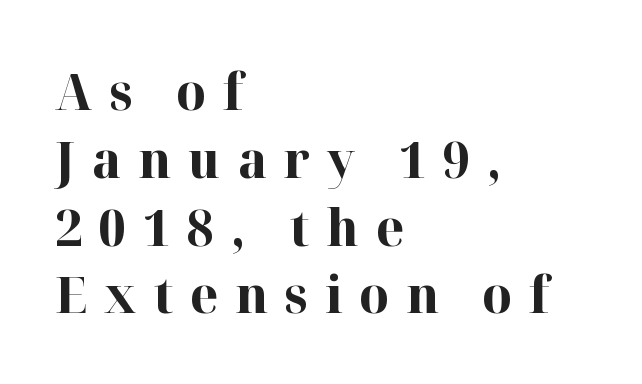
{"serif": "yes", "italic": "no", "bold": "yes", "weight": "bold", "width": "normal", "stroke_contrast": "high", "x_height": "medium", "monospaced": "no", "underline": "no", "align": "left", "line_spacing": "normal", "line_spacing_ratio": 1.33, "letter_spacing": "wide", "letter_spacing_em": 0.33, "glyph_px": 51}
